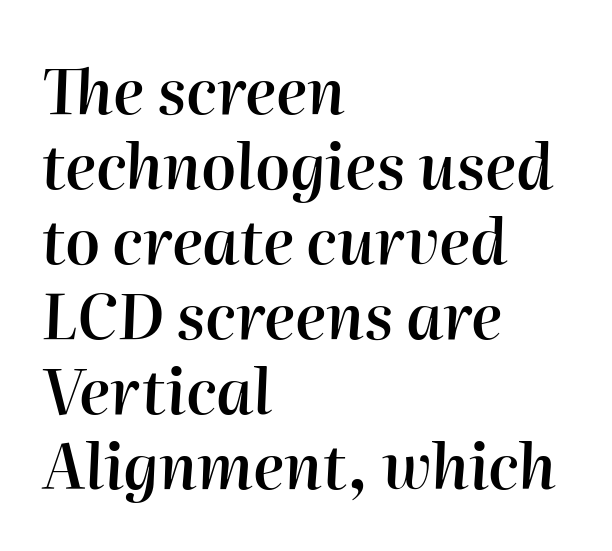
Q: Is the text bold? A: Semi-bold.
Q: Is the text italic (slanted)? A: Yes, it leans right by about 2 degrees.
Q: Is the text underlined? A: No.
Q: How is the paragraph aligned? A: Left-aligned.
Q: Is the spacing between letters normal or unusually wide? A: Normal.
Q: Width (condensed, normal, or wide)? A: Normal.
Q: Stroke contrast? A: High.
Q: x-height? A: Medium.
Q: Monospaced? A: No.
